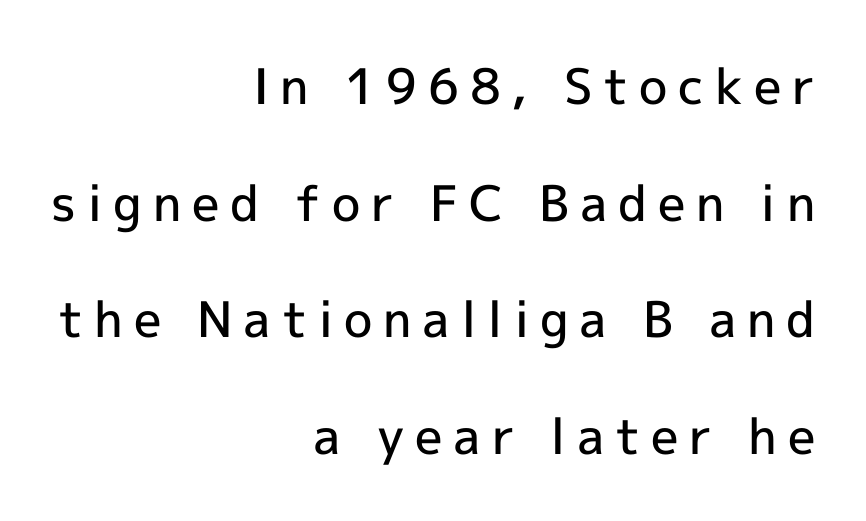
Q: Is the text bold? A: Semi-bold.
Q: Is the text italic (slanted)? A: No, it is upright.
Q: Is the typeface a serif or a sans-serif typeface? A: Sans-serif.
Q: Is the text underlined? A: No.
Q: How is the paragraph aligned? A: Right-aligned.
Q: Is the spacing between letters normal or unusually wide? A: Unusually wide.
Q: Is the spacing between lines tight, normal or loose? A: Loose.
Q: Width (condensed, normal, or wide)? A: Normal.
Q: x-height? A: Medium.
Q: Monospaced? A: No.
